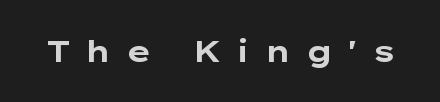
Q: Is the text bold? A: Yes.
Q: Is the text italic (slanted)? A: No, it is upright.
Q: Is the typeface a serif or a sans-serif typeface? A: Sans-serif.
Q: Is the text underlined? A: No.
Q: Is the spacing between letters normal or unusually wide? A: Unusually wide.
Q: Width (condensed, normal, or wide)? A: Wide.
Q: Stroke contrast? A: Low.
Q: x-height? A: Medium.
Q: Monospaced? A: No.
